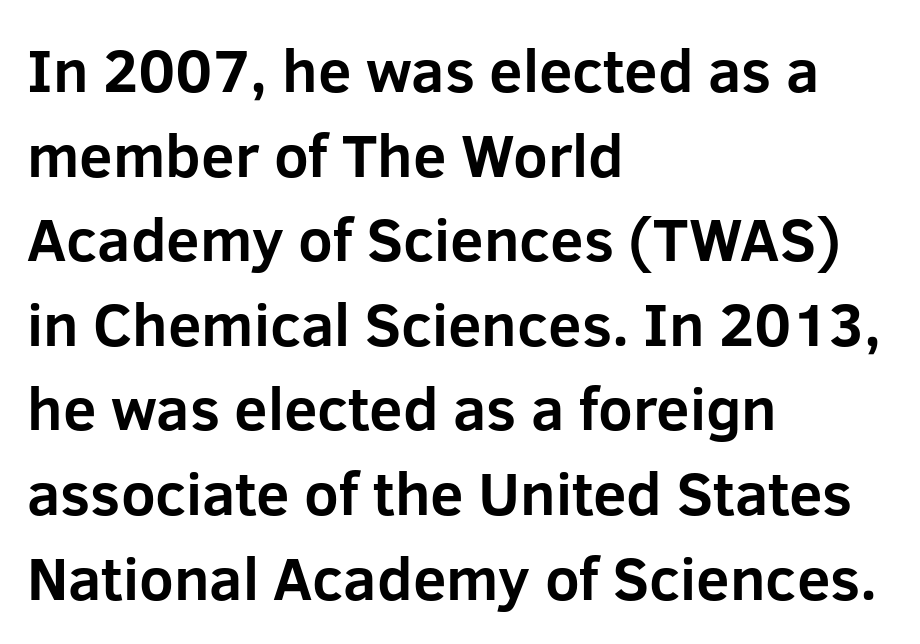
{"serif": "no", "italic": "no", "bold": "yes", "weight": "bold", "width": "normal", "stroke_contrast": "low", "x_height": "medium", "monospaced": "no", "underline": "no", "align": "left", "line_spacing": "normal", "line_spacing_ratio": 1.41, "letter_spacing": "normal", "letter_spacing_em": 0.0, "glyph_px": 60}
